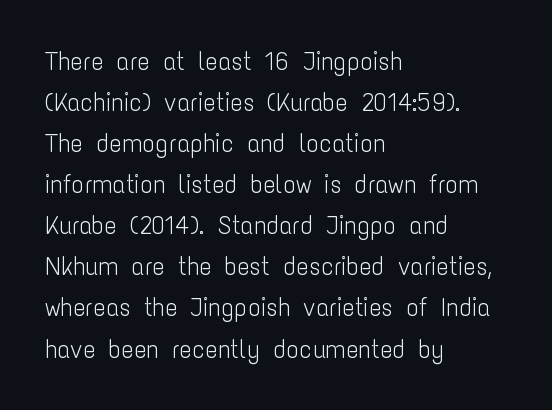
Q: Is the text bold? A: No.
Q: Is the text italic (slanted)? A: No, it is upright.
Q: Is the text underlined? A: No.
Q: How is the paragraph aligned? A: Left-aligned.
Q: Is the spacing between letters normal or unusually wide? A: Normal.
Q: Is the spacing between lines tight, normal or loose? A: Normal.
